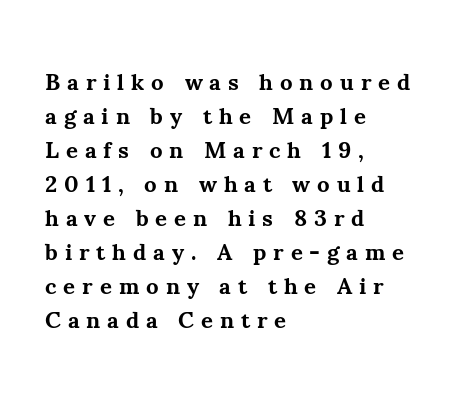
Q: Is the text bold? A: Yes.
Q: Is the text italic (slanted)? A: No, it is upright.
Q: Is the text underlined? A: No.
Q: How is the paragraph aligned? A: Left-aligned.
Q: Is the spacing between letters normal or unusually wide? A: Unusually wide.
Q: Is the spacing between lines tight, normal or loose? A: Normal.
